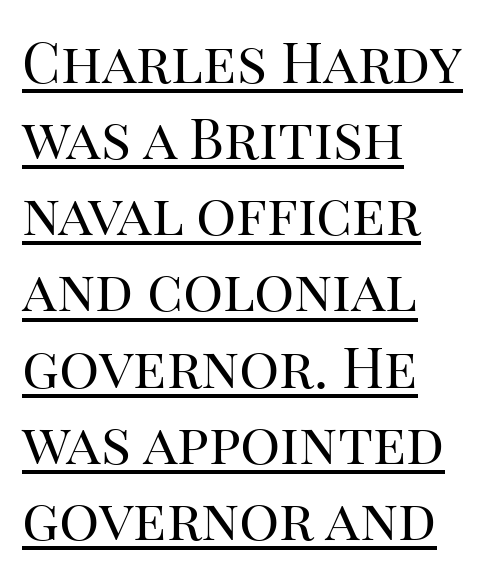
The sample's only ornament is a line tracing under the words. Spacing between characters is what you'd get straight out of the box. Italic: no, the glyphs are upright roman. These lines are set flush left with a ragged right edge. Vertical spacing — default. Here the designer chose a conventional face with non-uniform glyph widths.
